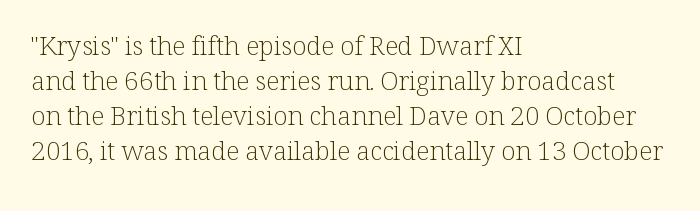
{"italic": "no", "bold": "no", "underline": "no", "align": "left", "line_spacing": "normal", "line_spacing_ratio": 1.35, "letter_spacing": "normal", "letter_spacing_em": 0.0, "glyph_px": 26}
